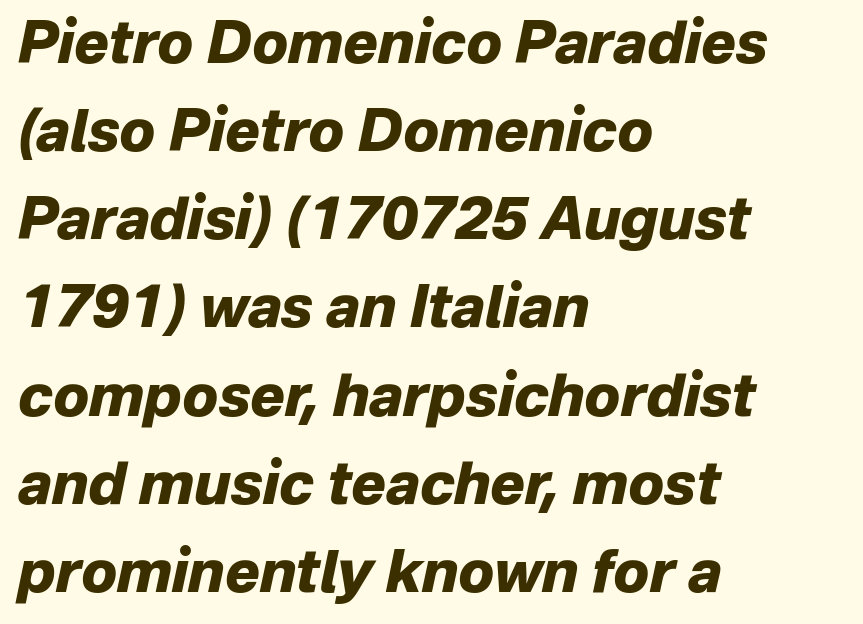
Q: Is the text bold? A: Yes.
Q: Is the text italic (slanted)? A: Yes, it leans right by about 12 degrees.
Q: Is the text underlined? A: No.
Q: How is the paragraph aligned? A: Left-aligned.
Q: Is the spacing between letters normal or unusually wide? A: Normal.
Q: Is the spacing between lines tight, normal or loose? A: Normal.
Q: Width (condensed, normal, or wide)? A: Normal.
Q: Stroke contrast? A: Low.
Q: x-height? A: Medium.
Q: Monospaced? A: No.
